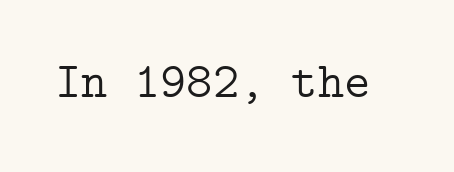
{"serif": "yes", "italic": "no", "bold": "no", "weight": "light", "width": "normal", "stroke_contrast": "low", "x_height": "medium", "underline": "no", "letter_spacing": "normal", "letter_spacing_em": 0.0, "glyph_px": 50}
